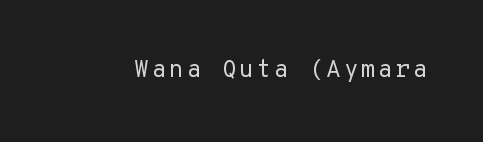
{"italic": "no", "bold": "no", "underline": "no", "glyph_px": 24}
